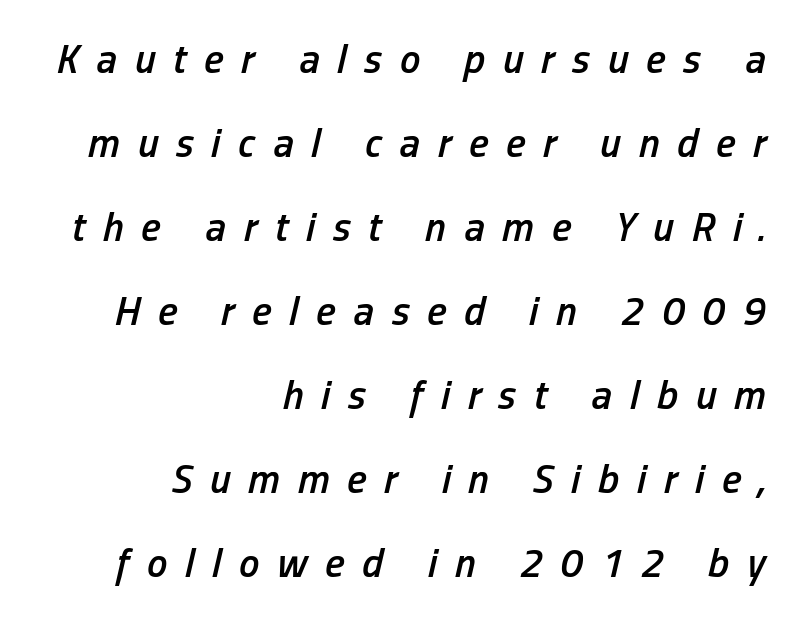
The image shows 41 px semibold, condensed type, italic (leaning right); set right-aligned, loose line spacing (2.05x), unusually wide letter spacing (+0.43 em), not underlined; low stroke contrast and a medium x-height.
